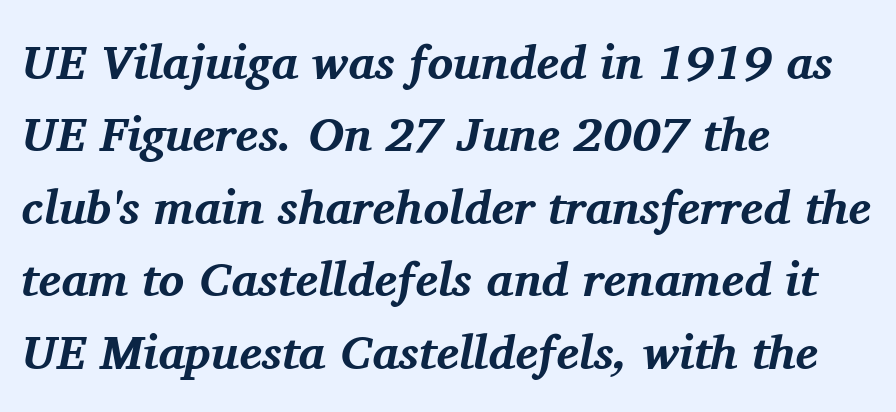
Q: Is the text bold? A: Yes.
Q: Is the text italic (slanted)? A: Yes, it leans right by about 11 degrees.
Q: Is the typeface a serif or a sans-serif typeface? A: Serif.
Q: Is the text underlined? A: No.
Q: How is the paragraph aligned? A: Left-aligned.
Q: Is the spacing between letters normal or unusually wide? A: Normal.
Q: Is the spacing between lines tight, normal or loose? A: Normal.
Q: Width (condensed, normal, or wide)? A: Normal.
Q: Stroke contrast? A: Medium.
Q: x-height? A: Medium.
Q: Monospaced? A: No.
